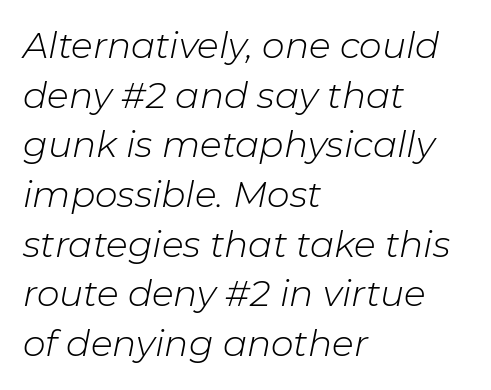
The image shows 36 px light type, italic (leaning right); set left-aligned, normal line spacing (1.38x), normal letter spacing, not underlined; low stroke contrast and a medium x-height.
